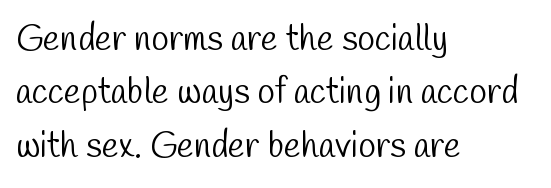
Q: Is the text bold? A: No.
Q: Is the typeface a serif or a sans-serif typeface? A: Sans-serif.
Q: Is the text underlined? A: No.
Q: How is the paragraph aligned? A: Left-aligned.
Q: Is the spacing between letters normal or unusually wide? A: Normal.
Q: Is the spacing between lines tight, normal or loose? A: Normal.
Q: Width (condensed, normal, or wide)? A: Condensed.
Q: Stroke contrast? A: Low.
Q: x-height? A: Medium.
Q: Monospaced? A: No.
